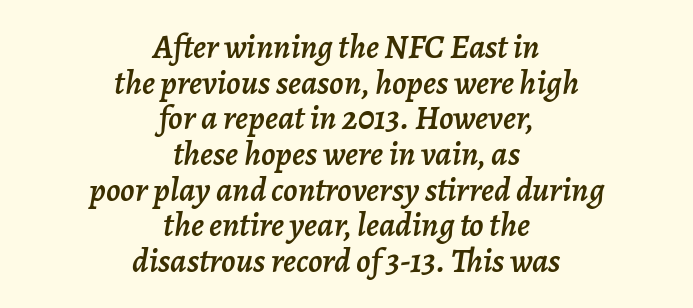
{"italic": "yes", "lean": "right", "slant_degrees": 7, "width": "normal", "stroke_contrast": "low", "x_height": "medium", "monospaced": "no", "underline": "no", "align": "center", "line_spacing": "tight", "line_spacing_ratio": 1.05, "letter_spacing": "normal", "letter_spacing_em": 0.0, "glyph_px": 34}
